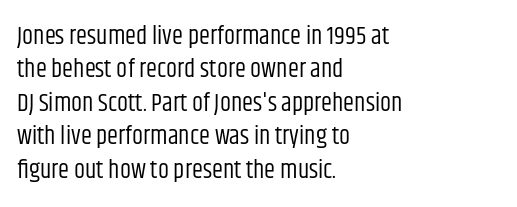
Q: Is the text bold? A: No.
Q: Is the text italic (slanted)? A: No, it is upright.
Q: Is the text underlined? A: No.
Q: How is the paragraph aligned? A: Left-aligned.
Q: Is the spacing between letters normal or unusually wide? A: Normal.
Q: Is the spacing between lines tight, normal or loose? A: Normal.
